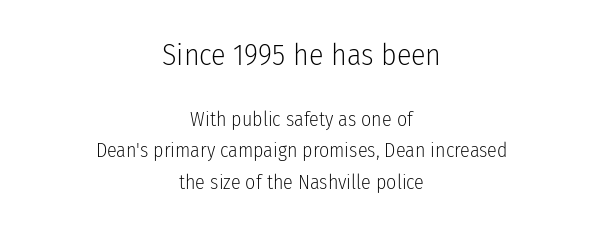
Q: Is the text bold? A: No.
Q: Is the text italic (slanted)? A: No, it is upright.
Q: Is the typeface a serif or a sans-serif typeface? A: Sans-serif.
Q: Is the text underlined? A: No.
Q: How is the paragraph aligned? A: Centered.
Q: Is the spacing between letters normal or unusually wide? A: Normal.
Q: Is the spacing between lines tight, normal or loose? A: Normal.
Q: Which block of text is set in a larger size, the first (top) or the second (bottom)? A: The first (top) one.
Q: Width (condensed, normal, or wide)? A: Condensed.
Q: Stroke contrast? A: Low.
Q: x-height? A: Medium.
Q: Monospaced? A: No.
